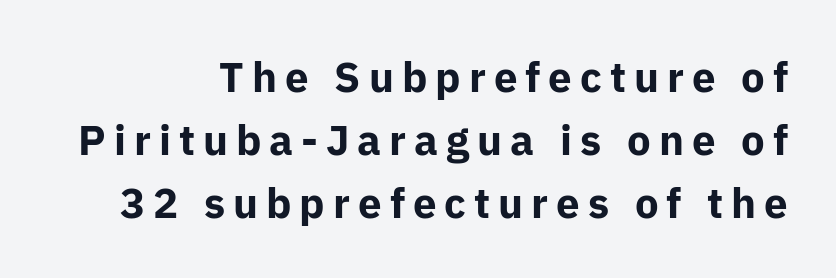
Q: Is the text bold? A: Yes.
Q: Is the text italic (slanted)? A: No, it is upright.
Q: Is the typeface a serif or a sans-serif typeface? A: Sans-serif.
Q: Is the text underlined? A: No.
Q: How is the paragraph aligned? A: Right-aligned.
Q: Is the spacing between lines tight, normal or loose? A: Normal.
Q: Width (condensed, normal, or wide)? A: Normal.
Q: Stroke contrast? A: Low.
Q: x-height? A: Medium.
Q: Monospaced? A: No.
